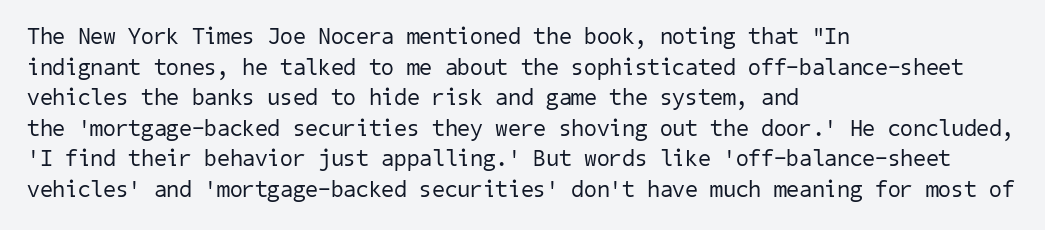
Casual observation: everything's shoved over to the left. The foot of each line stays bare and open. How are the letters spaced? Ordinarily, with no added tracking. Each stroke keeps to a modest, everyday thickness or less.
